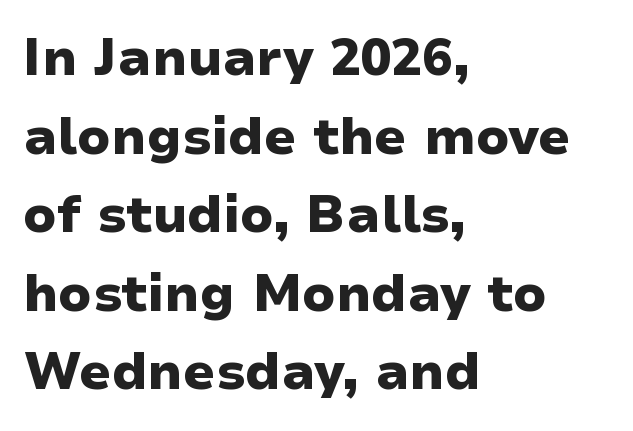
Q: Is the text bold? A: Yes.
Q: Is the text italic (slanted)? A: No, it is upright.
Q: Is the typeface a serif or a sans-serif typeface? A: Sans-serif.
Q: Is the text underlined? A: No.
Q: How is the paragraph aligned? A: Left-aligned.
Q: Is the spacing between letters normal or unusually wide? A: Normal.
Q: Is the spacing between lines tight, normal or loose? A: Normal.
Q: Width (condensed, normal, or wide)? A: Wide.
Q: Stroke contrast? A: Low.
Q: x-height? A: Medium.
Q: Monospaced? A: No.
